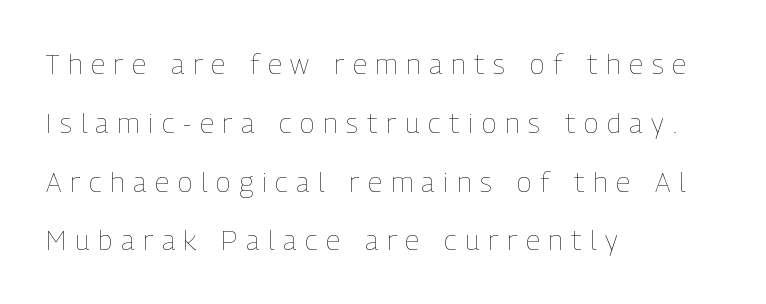
Q: Is the text bold? A: No.
Q: Is the text italic (slanted)? A: No, it is upright.
Q: Is the text underlined? A: No.
Q: How is the paragraph aligned? A: Left-aligned.
Q: Is the spacing between letters normal or unusually wide? A: Unusually wide.
Q: Is the spacing between lines tight, normal or loose? A: Loose.
Q: Width (condensed, normal, or wide)? A: Condensed.
Q: Stroke contrast? A: Low.
Q: x-height? A: Medium.
Q: Monospaced? A: No.
